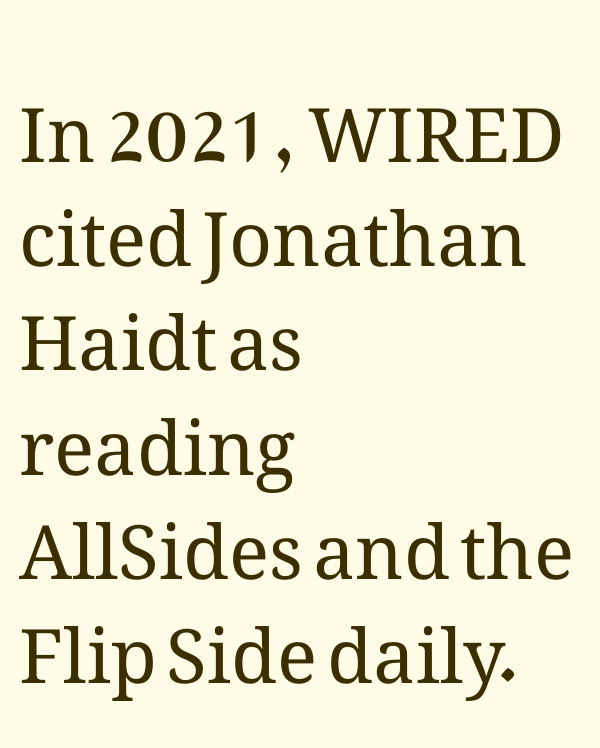
Q: Is the text bold? A: No.
Q: Is the text italic (slanted)? A: No, it is upright.
Q: Is the text underlined? A: No.
Q: How is the paragraph aligned? A: Left-aligned.
Q: Is the spacing between letters normal or unusually wide? A: Normal.
Q: Is the spacing between lines tight, normal or loose? A: Normal.
Q: Width (condensed, normal, or wide)? A: Normal.
Q: Stroke contrast? A: Medium.
Q: x-height? A: Medium.
Q: Monospaced? A: No.
